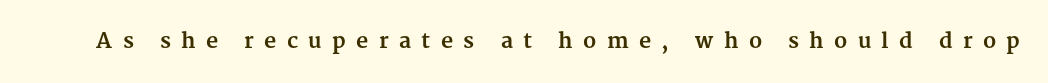
{"italic": "no", "bold": "yes", "underline": "no", "letter_spacing": "wide", "letter_spacing_em": 0.49, "glyph_px": 21}
